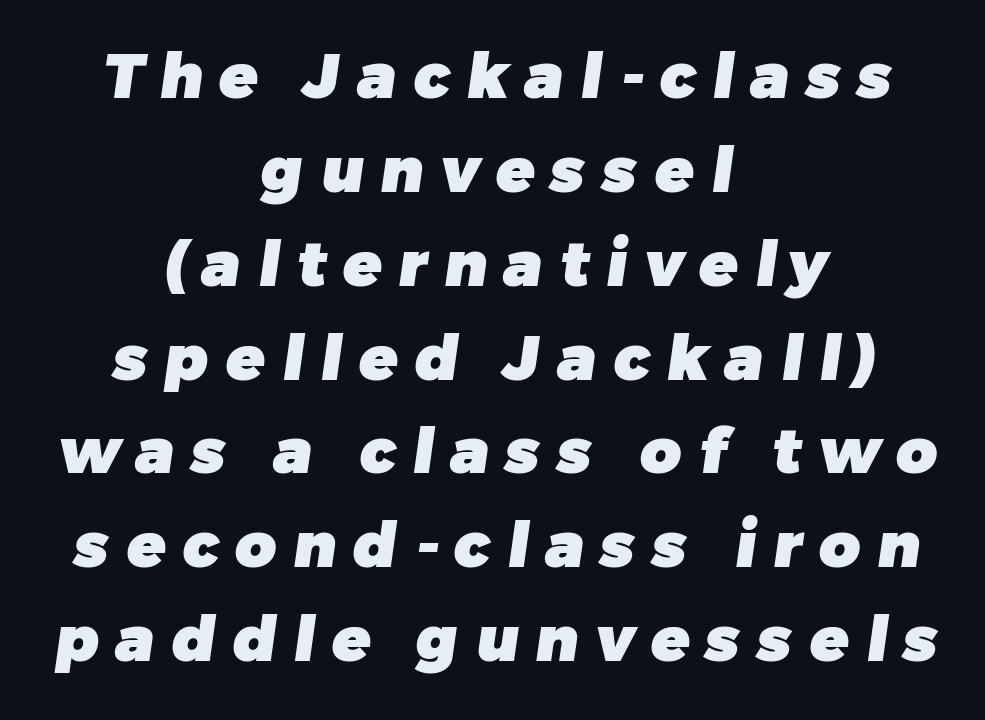
The image shows 63 px heavy sans-serif type; set centered, normal line spacing (1.49x), unusually wide letter spacing (+0.27 em), not underlined; low stroke contrast and a medium x-height.
